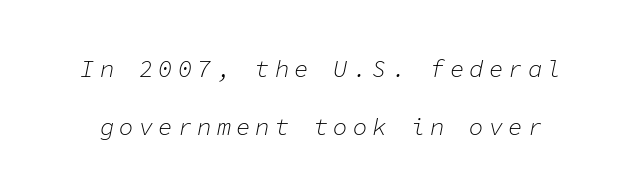
{"italic": "yes", "lean": "right", "slant_degrees": 11, "bold": "no", "underline": "no", "line_spacing": "loose", "line_spacing_ratio": 2.42, "letter_spacing": "wide", "letter_spacing_em": 0.21, "glyph_px": 24}
